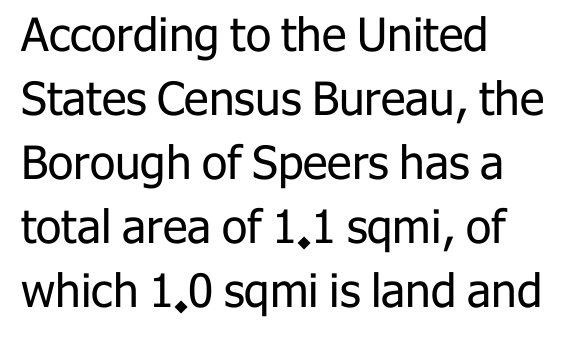
These lines are set flush left with a ragged right edge. No extra tracking has been applied to these lines. Does the type have serifs? No, each stem ends abruptly. Summary of weight: not heavy and not bold.
